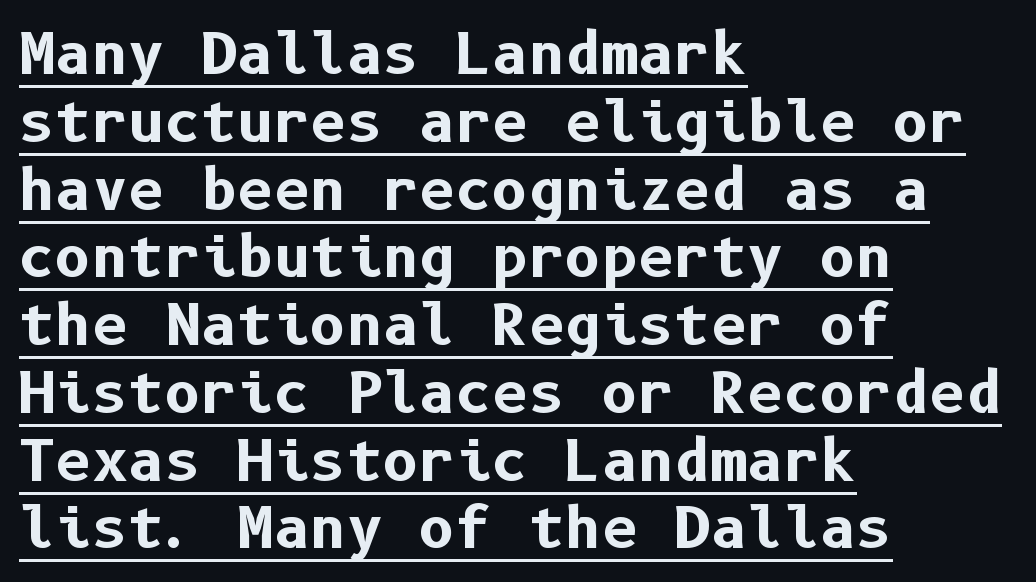
Q: Is the text bold? A: Yes.
Q: Is the text italic (slanted)? A: No, it is upright.
Q: Is the typeface a serif or a sans-serif typeface? A: Sans-serif.
Q: Is the text underlined? A: Yes.
Q: How is the paragraph aligned? A: Left-aligned.
Q: Is the spacing between letters normal or unusually wide? A: Normal.
Q: Width (condensed, normal, or wide)? A: Normal.
Q: Stroke contrast? A: Low.
Q: x-height? A: Medium.
